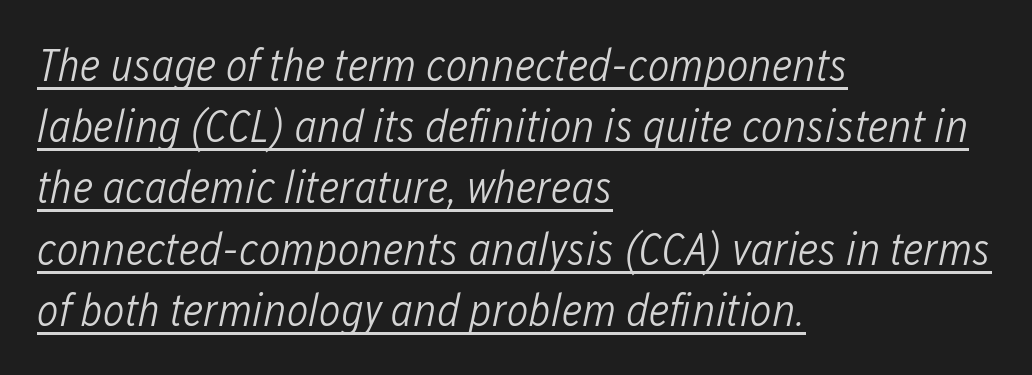
Q: Is the text bold? A: No.
Q: Is the text italic (slanted)? A: Yes, it leans right by about 12 degrees.
Q: Is the text underlined? A: Yes.
Q: How is the paragraph aligned? A: Left-aligned.
Q: Is the spacing between letters normal or unusually wide? A: Normal.
Q: Is the spacing between lines tight, normal or loose? A: Normal.
Q: Width (condensed, normal, or wide)? A: Condensed.
Q: Stroke contrast? A: Low.
Q: x-height? A: Medium.
Q: Monospaced? A: No.
